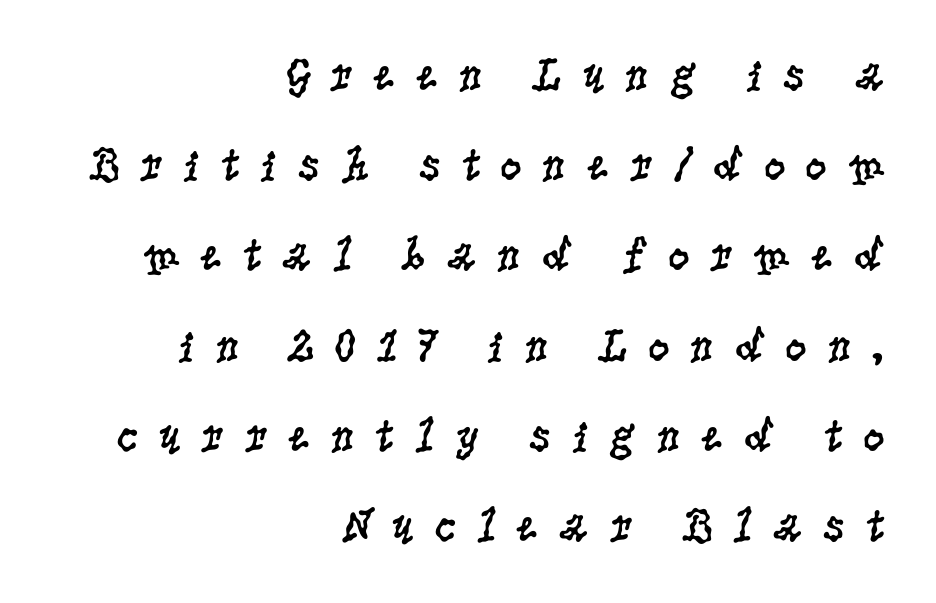
Q: Is the text bold? A: No.
Q: Is the typeface a serif or a sans-serif typeface? A: Serif.
Q: Is the text underlined? A: No.
Q: How is the paragraph aligned? A: Right-aligned.
Q: Is the spacing between letters normal or unusually wide? A: Unusually wide.
Q: Width (condensed, normal, or wide)? A: Condensed.
Q: Stroke contrast? A: Low.
Q: x-height? A: Large.
Q: Monospaced? A: No.
